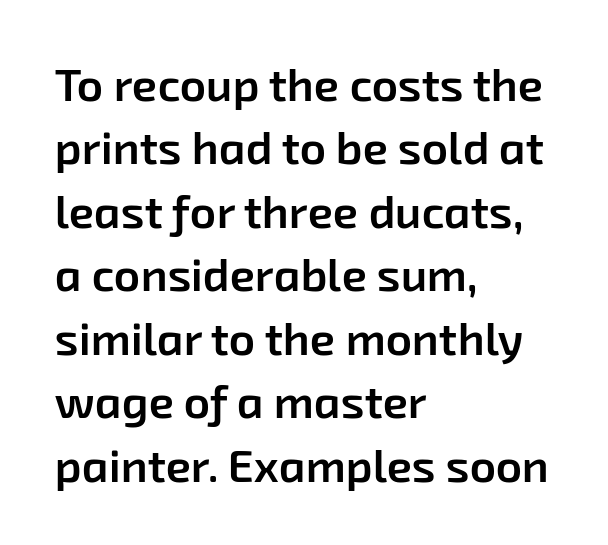
Q: Is the text bold? A: Semi-bold.
Q: Is the typeface a serif or a sans-serif typeface? A: Sans-serif.
Q: Is the text underlined? A: No.
Q: How is the paragraph aligned? A: Left-aligned.
Q: Is the spacing between letters normal or unusually wide? A: Normal.
Q: Is the spacing between lines tight, normal or loose? A: Normal.
Q: Width (condensed, normal, or wide)? A: Normal.
Q: Stroke contrast? A: Low.
Q: x-height? A: Medium.
Q: Monospaced? A: No.
